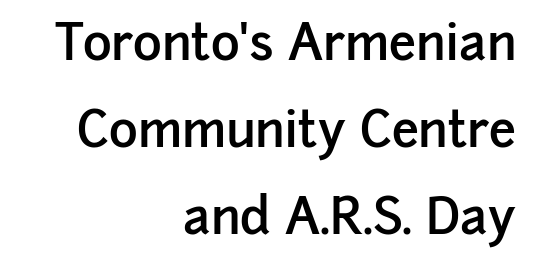
Q: Is the text bold? A: Semi-bold.
Q: Is the text italic (slanted)? A: No, it is upright.
Q: Is the typeface a serif or a sans-serif typeface? A: Sans-serif.
Q: Is the text underlined? A: No.
Q: How is the paragraph aligned? A: Right-aligned.
Q: Is the spacing between letters normal or unusually wide? A: Normal.
Q: Width (condensed, normal, or wide)? A: Normal.
Q: Stroke contrast? A: Low.
Q: x-height? A: Medium.
Q: Monospaced? A: No.
